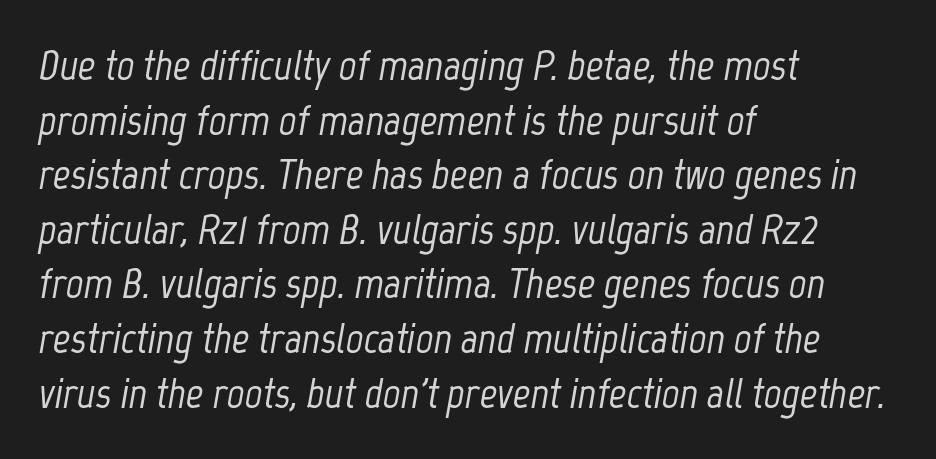
Q: Is the text italic (slanted)? A: Yes, it leans right by about 12 degrees.
Q: Is the text underlined? A: No.
Q: How is the paragraph aligned? A: Left-aligned.
Q: Is the spacing between letters normal or unusually wide? A: Normal.
Q: Is the spacing between lines tight, normal or loose? A: Normal.
Q: Width (condensed, normal, or wide)? A: Condensed.
Q: Stroke contrast? A: Low.
Q: x-height? A: Medium.
Q: Monospaced? A: No.
